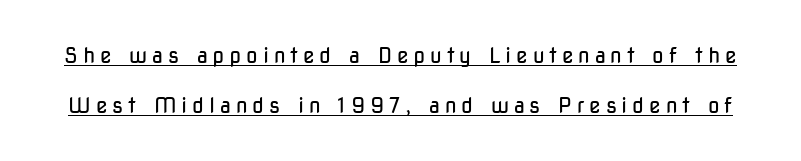
The strokes are not fattened; the text isn't bold. Display-style spreading of the glyphs; the letterfit is very open. Every stem runs plumb, perpendicular to the baseline. Honestly, the rows look like they've been pulled way apart. Each line of the rendering has a horizontal stroke beneath the glyphs.
